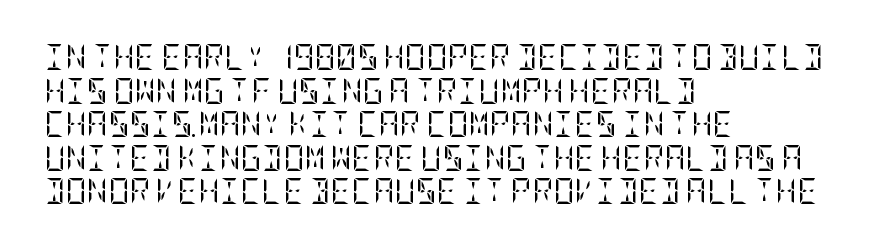
{"italic": "no", "bold": "no", "underline": "no", "align": "left", "line_spacing": "normal", "line_spacing_ratio": 1.29, "letter_spacing": "normal", "letter_spacing_em": 0.0, "glyph_px": 26}
